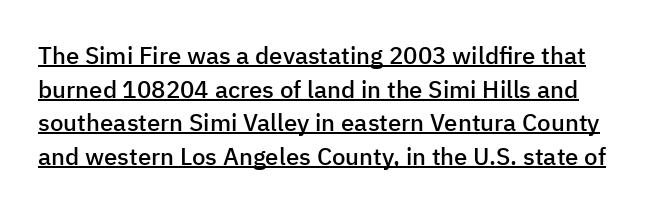
The image shows 24 px text type, upright; set normal line spacing (1.4x), normal letter spacing, underlined.
